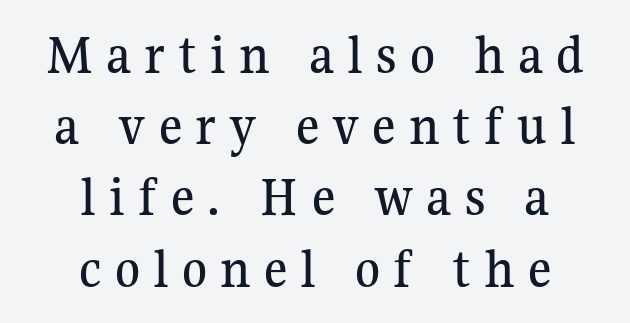
{"serif": "yes", "italic": "no", "width": "normal", "stroke_contrast": "medium", "x_height": "medium", "monospaced": "no", "underline": "no", "align": "center", "line_spacing": "normal", "line_spacing_ratio": 1.25, "letter_spacing": "wide", "letter_spacing_em": 0.23, "glyph_px": 57}
